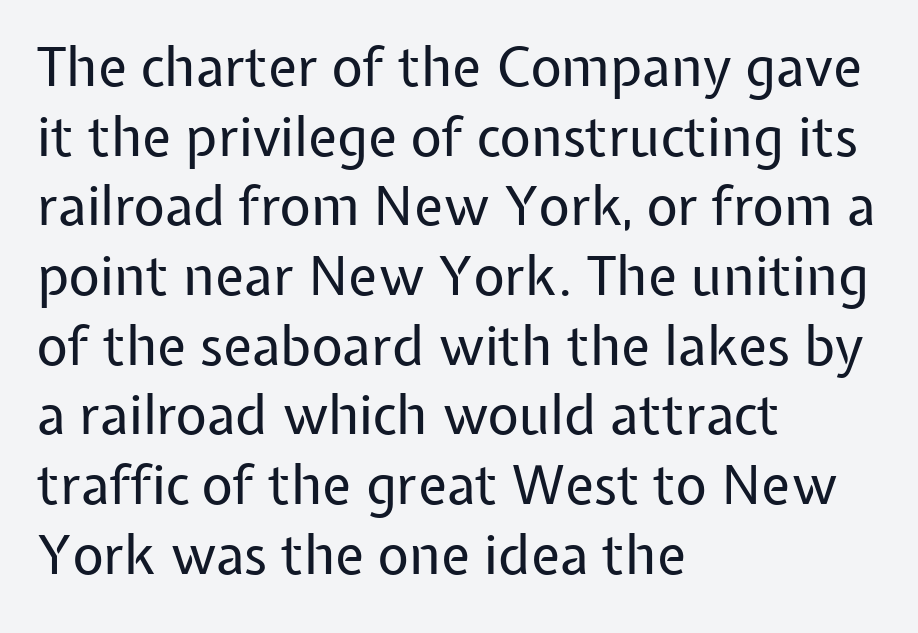
{"serif": "no", "italic": "no", "bold": "no", "weight": "regular", "width": "normal", "stroke_contrast": "low", "x_height": "medium", "monospaced": "no", "underline": "no", "align": "left", "line_spacing": "normal", "line_spacing_ratio": 1.29, "letter_spacing": "normal", "letter_spacing_em": 0.0, "glyph_px": 54}
